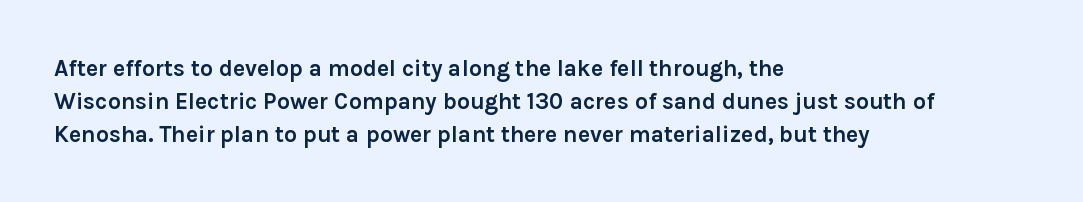
The gaps between neighbouring characters are ordinary and unremarkable. A dark, heavy texture on the line: the type is bold. Leftover space on each line is placed entirely after the last word. Reading down the column, the eye jumps a familiar distance to each next line. This is the regular roman posture of the typeface.
